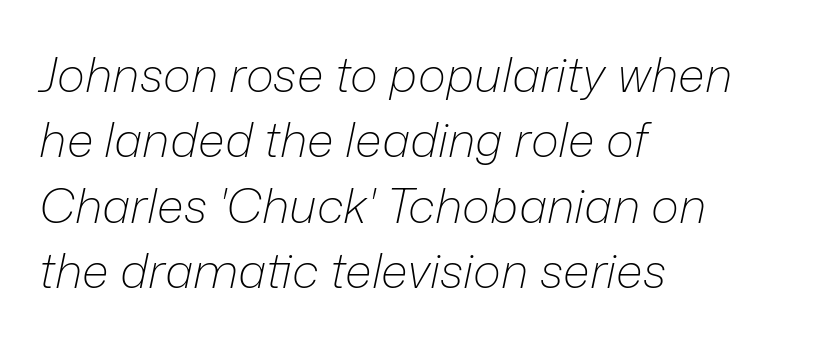
Q: Is the text bold? A: No.
Q: Is the text italic (slanted)? A: Yes, it leans right by about 12 degrees.
Q: Is the text underlined? A: No.
Q: How is the paragraph aligned? A: Left-aligned.
Q: Is the spacing between letters normal or unusually wide? A: Normal.
Q: Is the spacing between lines tight, normal or loose? A: Normal.
Q: Width (condensed, normal, or wide)? A: Normal.
Q: Stroke contrast? A: Low.
Q: x-height? A: Medium.
Q: Monospaced? A: No.
